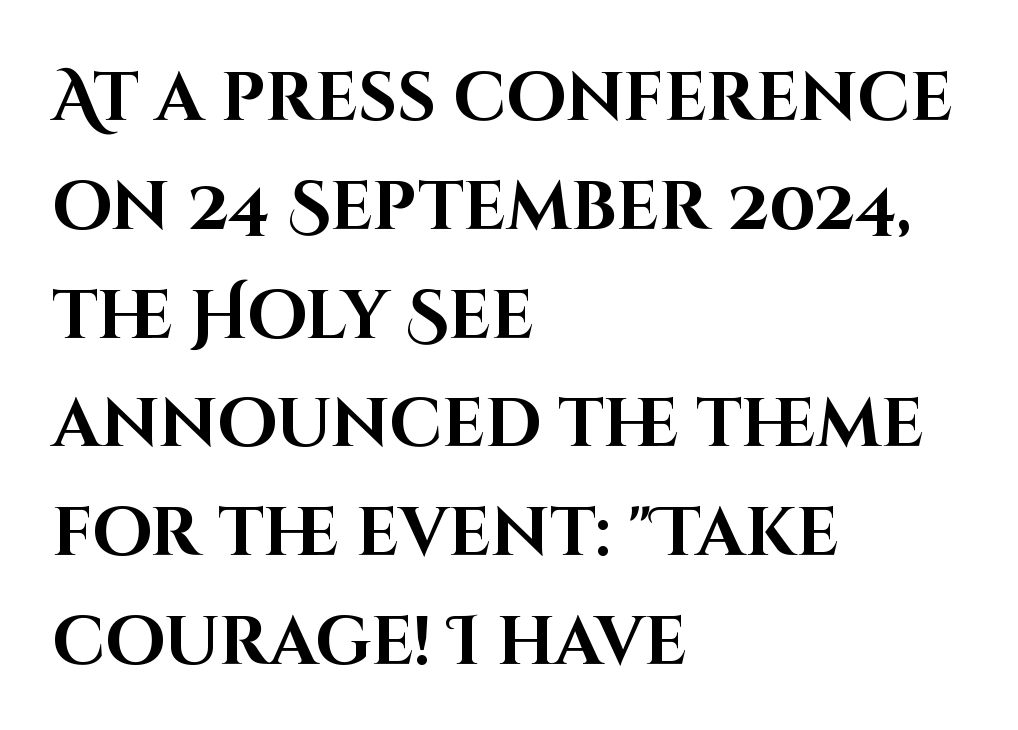
{"serif": "no", "italic": "no", "bold": "yes", "weight": "bold", "width": "normal", "stroke_contrast": "high", "x_height": "large", "monospaced": "no", "underline": "no", "align": "left", "line_spacing": "normal", "line_spacing_ratio": 1.6, "letter_spacing": "normal", "letter_spacing_em": 0.0, "glyph_px": 68}
